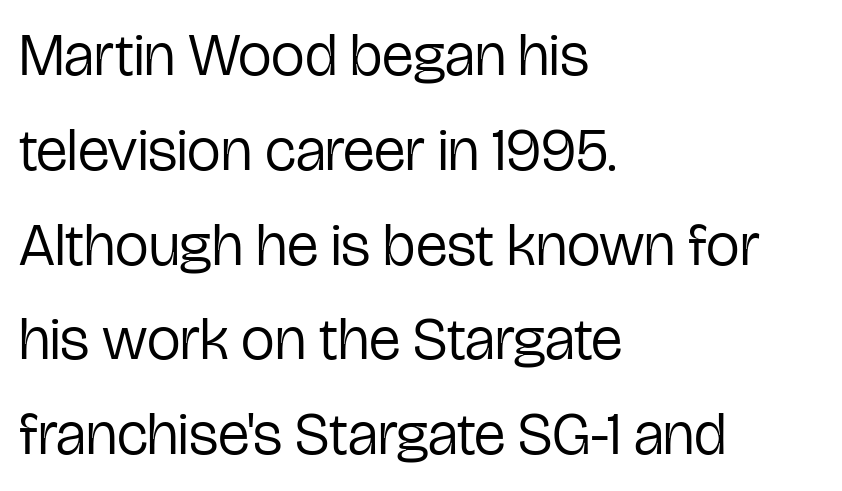
{"serif": "no", "italic": "no", "bold": "no", "weight": "regular", "width": "condensed", "stroke_contrast": "low", "x_height": "medium", "monospaced": "no", "underline": "no", "align": "left", "line_spacing": "normal", "line_spacing_ratio": 1.58, "letter_spacing": "normal", "letter_spacing_em": 0.0, "glyph_px": 60}
